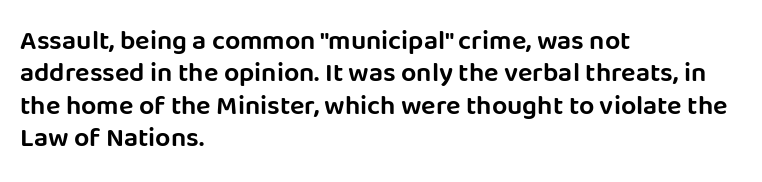
Q: Is the text italic (slanted)? A: No, it is upright.
Q: Is the text underlined? A: No.
Q: How is the paragraph aligned? A: Left-aligned.
Q: Is the spacing between letters normal or unusually wide? A: Normal.
